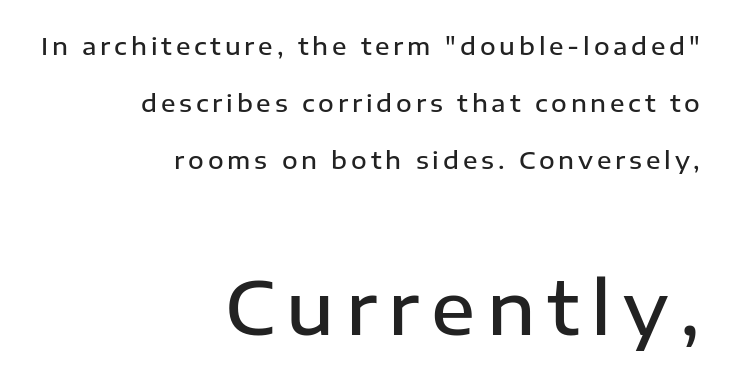
{"serif": "no", "italic": "no", "bold": "semi", "weight": "semibold", "width": "normal", "stroke_contrast": "low", "x_height": "medium", "monospaced": "no", "underline": "no", "align": "right", "line_spacing": "loose", "line_spacing_ratio": 2.37, "larger_block": "second", "size_ratio": 3.04, "glyph_px": 73}
